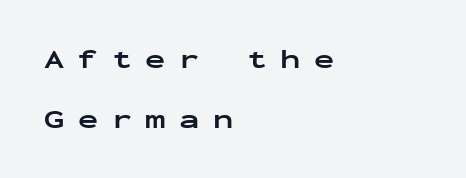
Q: Is the text bold? A: Yes.
Q: Is the text italic (slanted)? A: No, it is upright.
Q: Is the text underlined? A: No.
Q: How is the paragraph aligned? A: Left-aligned.
Q: Is the spacing between letters normal or unusually wide? A: Unusually wide.
Q: Is the spacing between lines tight, normal or loose? A: Loose.
